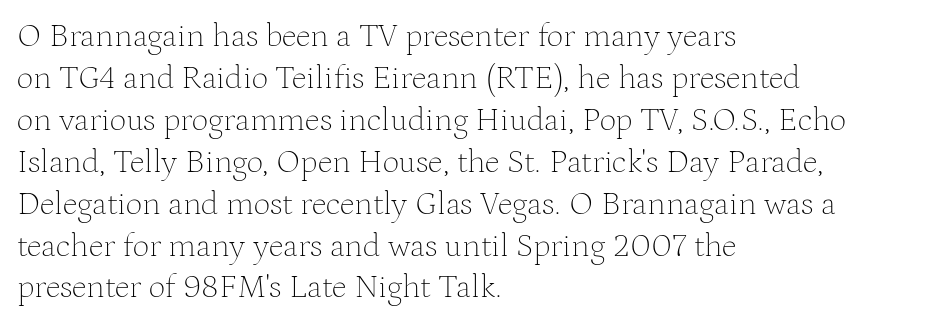
Q: Is the text bold? A: No.
Q: Is the text italic (slanted)? A: No, it is upright.
Q: Is the typeface a serif or a sans-serif typeface? A: Serif.
Q: Is the text underlined? A: No.
Q: How is the paragraph aligned? A: Left-aligned.
Q: Is the spacing between letters normal or unusually wide? A: Normal.
Q: Is the spacing between lines tight, normal or loose? A: Normal.
Q: Width (condensed, normal, or wide)? A: Normal.
Q: Stroke contrast? A: Medium.
Q: x-height? A: Medium.
Q: Monospaced? A: No.
